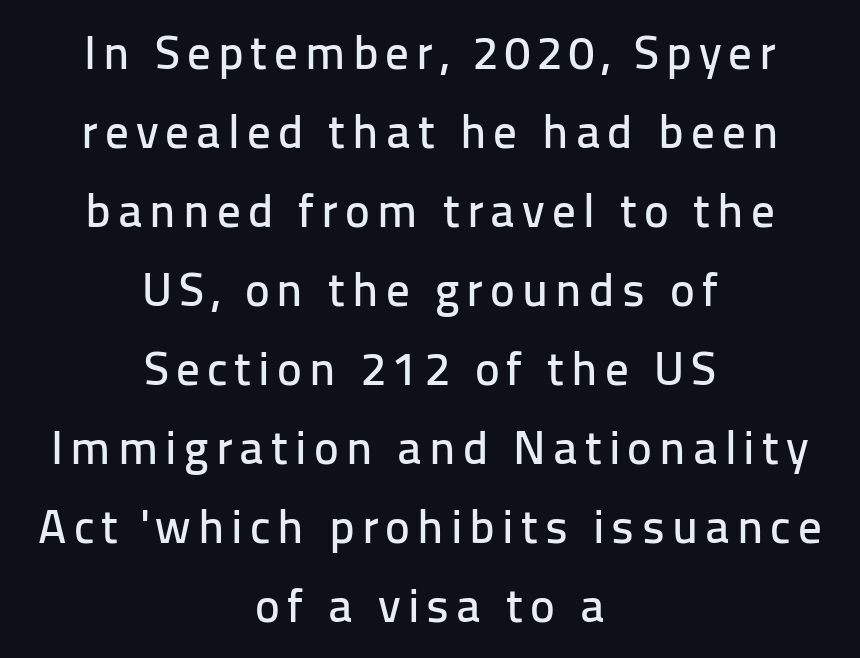
The letters stand upright; this is a roman face. A typesetter would call this proportional, since set widths differ per character. How would I describe the line gaps? Plain and ordinary. The typeface chosen for these lines omits serifs. Line starts and ends both wander, symmetrically.
